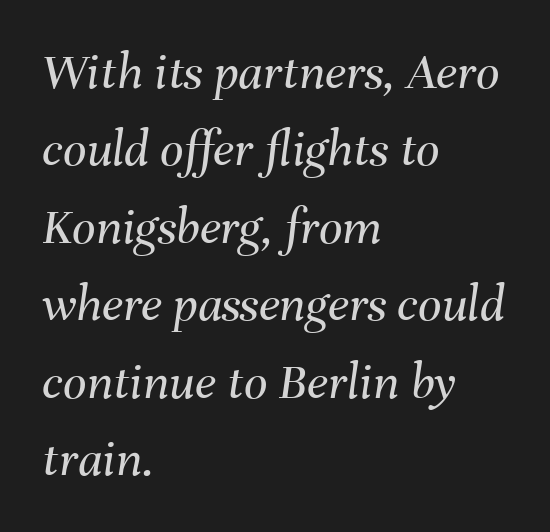
{"italic": "yes", "lean": "right", "slant_degrees": 8, "bold": "no", "weight": "regular", "width": "normal", "stroke_contrast": "medium", "x_height": "medium", "monospaced": "no", "underline": "no", "align": "left", "line_spacing": "normal", "line_spacing_ratio": 1.49, "letter_spacing": "normal", "letter_spacing_em": 0.0, "glyph_px": 52}
